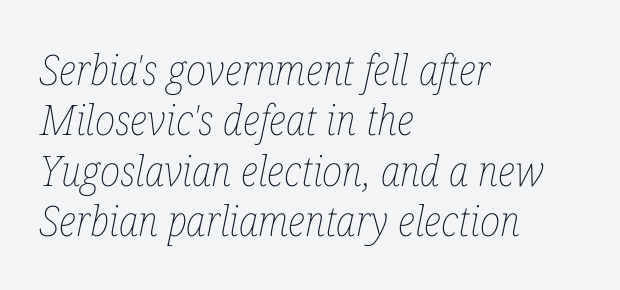
Q: Is the text bold? A: No.
Q: Is the text italic (slanted)? A: Yes, it leans right by about 12 degrees.
Q: Is the text underlined? A: No.
Q: How is the paragraph aligned? A: Left-aligned.
Q: Is the spacing between letters normal or unusually wide? A: Normal.
Q: Width (condensed, normal, or wide)? A: Condensed.
Q: Stroke contrast? A: Low.
Q: x-height? A: Medium.
Q: Monospaced? A: No.
